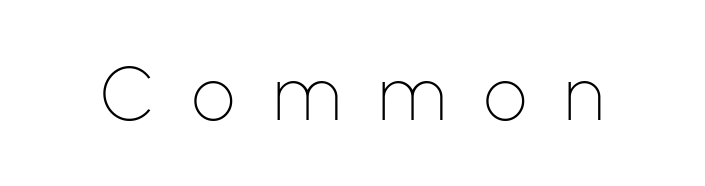
The image shows 76 px thin sans-serif type, upright; set unusually wide letter spacing (+0.5 em), not underlined; low stroke contrast and a medium x-height.
